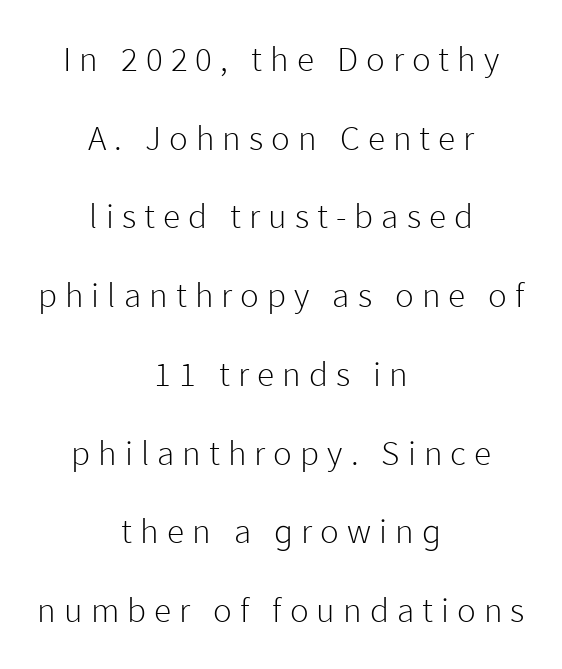
Which margin do the lines hug? Neither — every line sits in the middle. Every stem runs plumb, perpendicular to the baseline. Underlining? Definitely not there. Is the stroke heavy? The answer is a plain regular-or-lighter. Looks like regular typesetting: each glyph gets only the width it needs. The passage shown has open, widely tracked lettering throughout.
